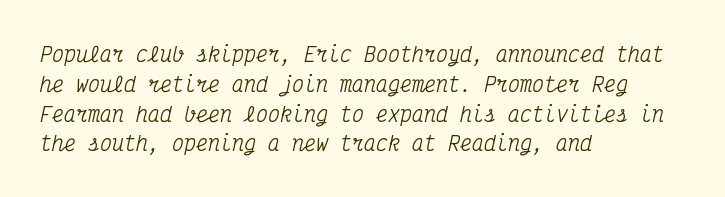
The image shows 20 px text type, italic (leaning right); set left-aligned, normal line spacing (1.49x), normal letter spacing, not underlined.
